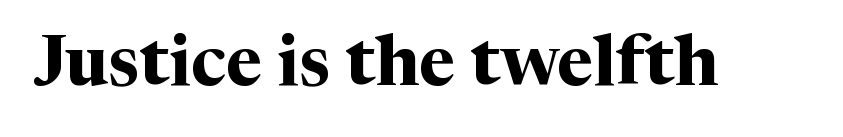
Each glyph is drawn with heavy, bold strokes. Designer's note — italics off, roman on. This rendering leaves character spacing at its baseline value. Descenders hang freely into open space. Is this a sans? No — the strokes have serifs. The letters advance in unequal steps, a hallmark of proportional type.
